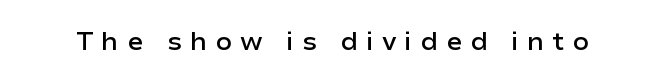
Q: Is the text bold? A: Semi-bold.
Q: Is the text italic (slanted)? A: No, it is upright.
Q: Is the text underlined? A: No.
Q: Is the spacing between letters normal or unusually wide? A: Unusually wide.
